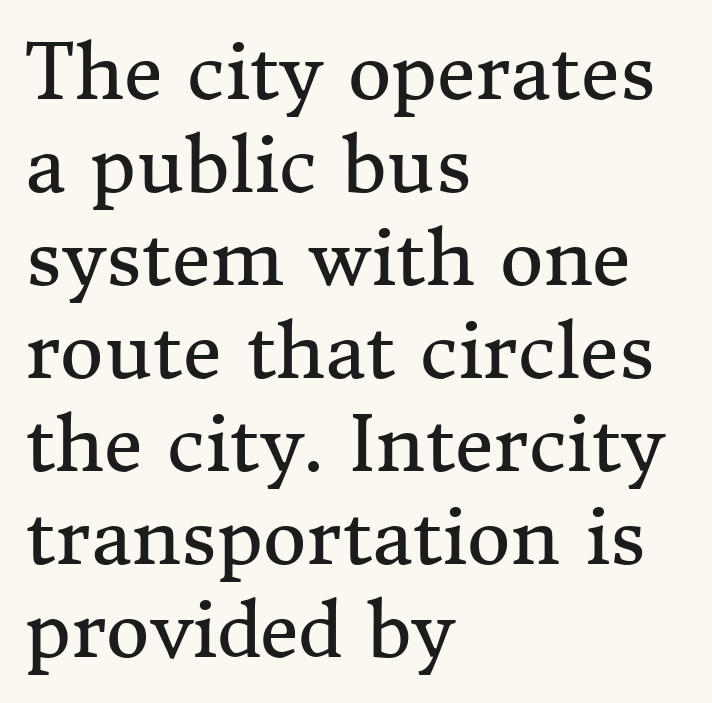
The image shows 75 px regular-weight serif type, upright; set left-aligned, line spacing 1.24x, normal letter spacing, not underlined; medium stroke contrast and a medium x-height.
